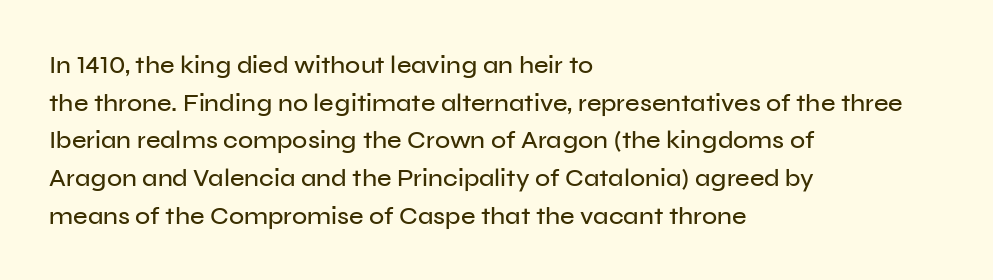
The image shows 25 px text type, upright; set left-aligned, normal line spacing (1.51x), normal letter spacing, not underlined.
